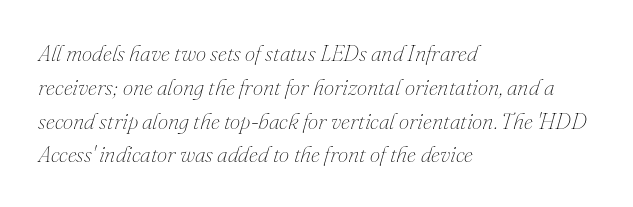
{"italic": "yes", "lean": "right", "slant_degrees": 16, "bold": "no", "underline": "no", "align": "left", "line_spacing": "normal", "line_spacing_ratio": 1.47, "letter_spacing": "normal", "letter_spacing_em": 0.0, "glyph_px": 23}
